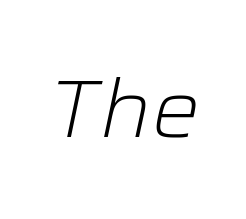
Q: Is the text bold? A: No.
Q: Is the text italic (slanted)? A: Yes, it leans right by about 12 degrees.
Q: Is the text underlined? A: No.
Q: Is the spacing between letters normal or unusually wide? A: Normal.
Q: Width (condensed, normal, or wide)? A: Normal.
Q: Stroke contrast? A: Low.
Q: x-height? A: Medium.
Q: Monospaced? A: No.
